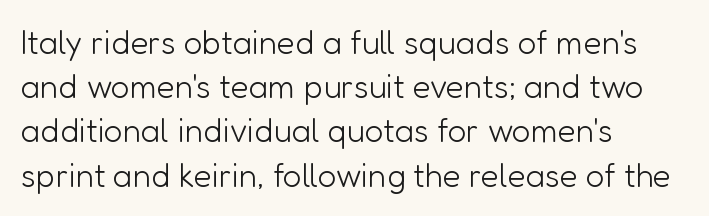
{"serif": "no", "italic": "no", "bold": "no", "weight": "light", "width": "normal", "stroke_contrast": "low", "x_height": "medium", "monospaced": "no", "underline": "no", "align": "left", "line_spacing": "normal", "line_spacing_ratio": 1.34, "letter_spacing": "normal", "letter_spacing_em": 0.0, "glyph_px": 33}
